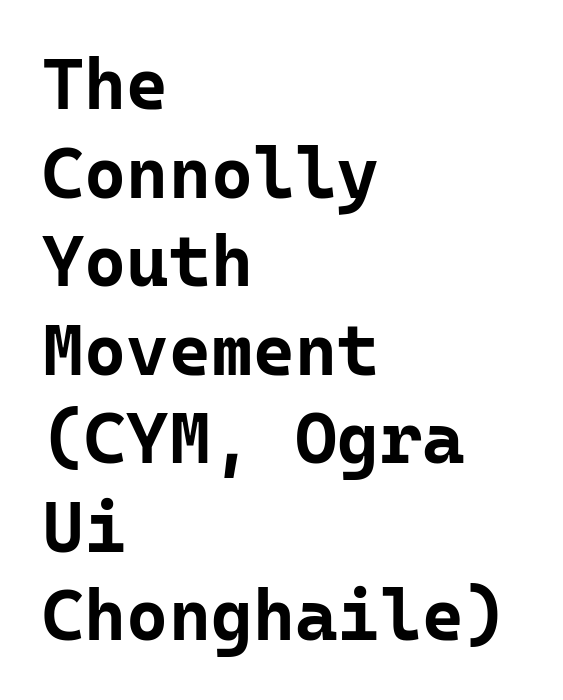
Q: Is the text bold? A: Yes.
Q: Is the text italic (slanted)? A: No, it is upright.
Q: Is the typeface a serif or a sans-serif typeface? A: Sans-serif.
Q: Is the text underlined? A: No.
Q: How is the paragraph aligned? A: Left-aligned.
Q: Is the spacing between letters normal or unusually wide? A: Normal.
Q: Width (condensed, normal, or wide)? A: Normal.
Q: Stroke contrast? A: Low.
Q: x-height? A: Medium.
Q: Monospaced? A: Yes.
